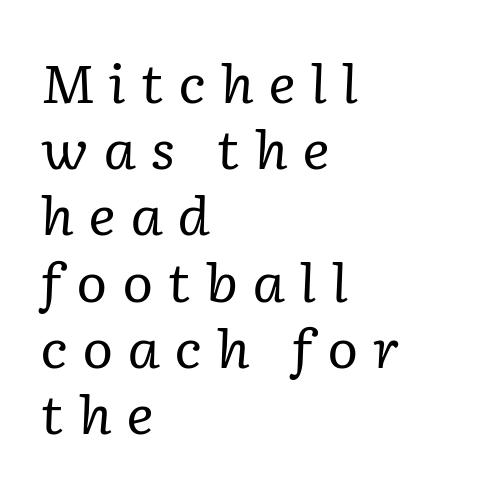
Q: Is the text bold? A: No.
Q: Is the text italic (slanted)? A: Yes, it leans right by about 2 degrees.
Q: Is the typeface a serif or a sans-serif typeface? A: Serif.
Q: Is the text underlined? A: No.
Q: How is the paragraph aligned? A: Left-aligned.
Q: Is the spacing between letters normal or unusually wide? A: Unusually wide.
Q: Is the spacing between lines tight, normal or loose? A: Normal.
Q: Width (condensed, normal, or wide)? A: Normal.
Q: Stroke contrast? A: Low.
Q: x-height? A: Medium.
Q: Monospaced? A: No.
